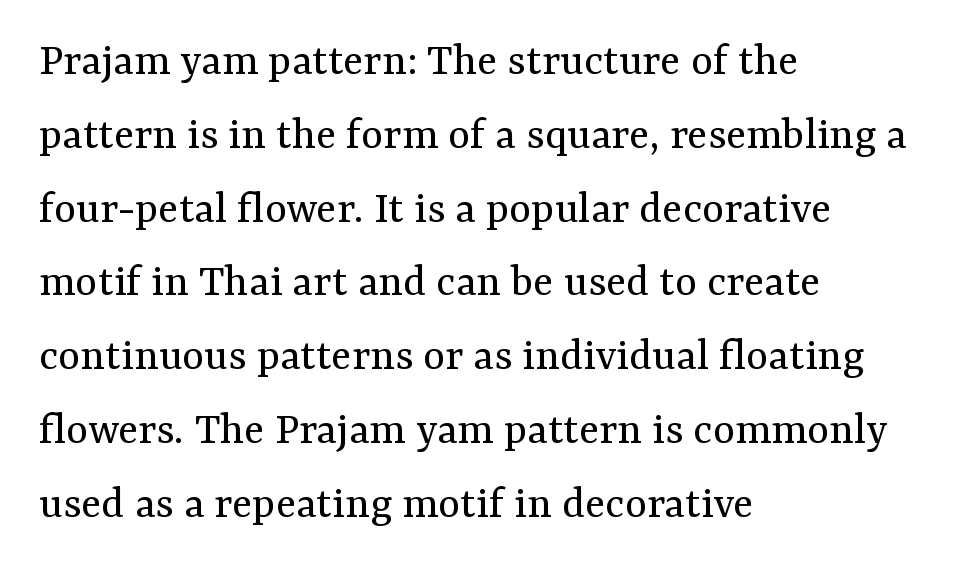
Q: Is the text bold? A: No.
Q: Is the text italic (slanted)? A: No, it is upright.
Q: Is the typeface a serif or a sans-serif typeface? A: Serif.
Q: Is the text underlined? A: No.
Q: How is the paragraph aligned? A: Left-aligned.
Q: Is the spacing between letters normal or unusually wide? A: Normal.
Q: Is the spacing between lines tight, normal or loose? A: Normal.
Q: Width (condensed, normal, or wide)? A: Normal.
Q: Stroke contrast? A: Medium.
Q: x-height? A: Medium.
Q: Monospaced? A: No.
